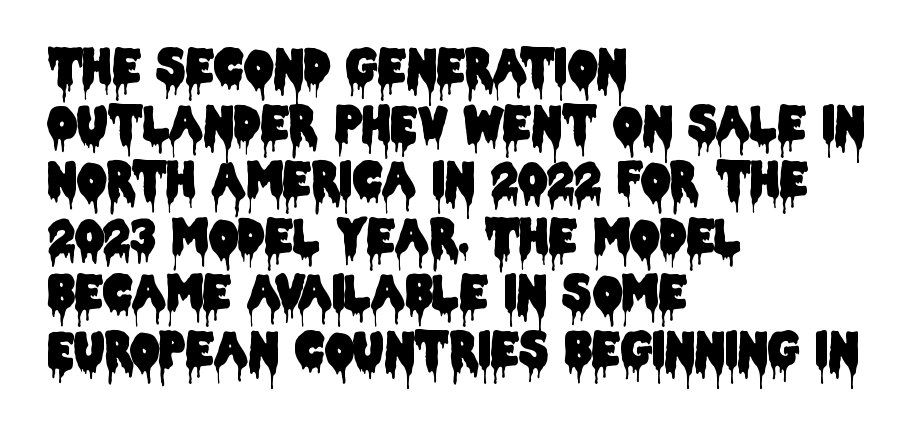
Q: Is the text italic (slanted)? A: No, it is upright.
Q: Is the typeface a serif or a sans-serif typeface? A: Sans-serif.
Q: Is the text underlined? A: No.
Q: How is the paragraph aligned? A: Left-aligned.
Q: Is the spacing between letters normal or unusually wide? A: Normal.
Q: Width (condensed, normal, or wide)? A: Condensed.
Q: Stroke contrast? A: Low.
Q: x-height? A: Large.
Q: Monospaced? A: No.
